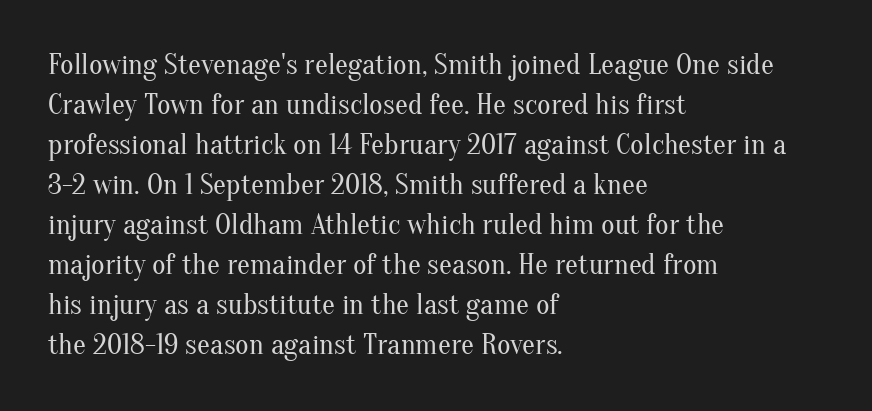
Q: Is the text bold? A: No.
Q: Is the text italic (slanted)? A: No, it is upright.
Q: Is the typeface a serif or a sans-serif typeface? A: Serif.
Q: Is the text underlined? A: No.
Q: How is the paragraph aligned? A: Left-aligned.
Q: Is the spacing between letters normal or unusually wide? A: Normal.
Q: Is the spacing between lines tight, normal or loose? A: Normal.
Q: Width (condensed, normal, or wide)? A: Normal.
Q: Stroke contrast? A: Medium.
Q: x-height? A: Small.
Q: Monospaced? A: No.
